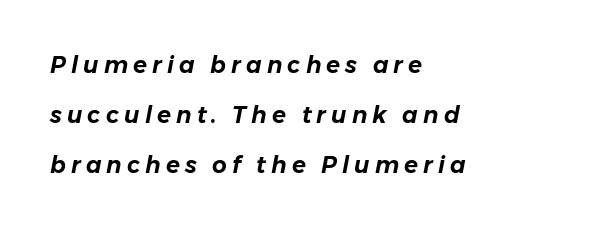
The image shows 23 px text type, italic (leaning right); set left-aligned, loose line spacing (2.18x), unusually wide letter spacing (+0.22 em), not underlined.
